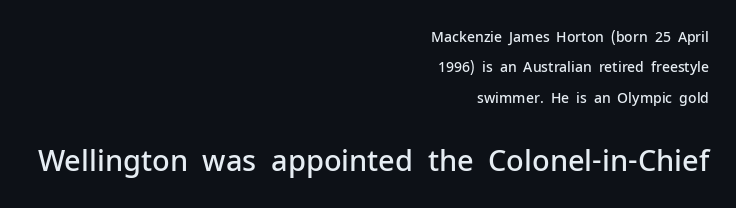
{"serif": "no", "italic": "no", "bold": "semi", "weight": "semibold", "width": "normal", "stroke_contrast": "low", "x_height": "medium", "monospaced": "no", "underline": "no", "align": "right", "line_spacing": "loose", "line_spacing_ratio": 2.17, "letter_spacing": "normal", "letter_spacing_em": 0.0, "larger_block": "second", "size_ratio": 2.07, "glyph_px": 29}
